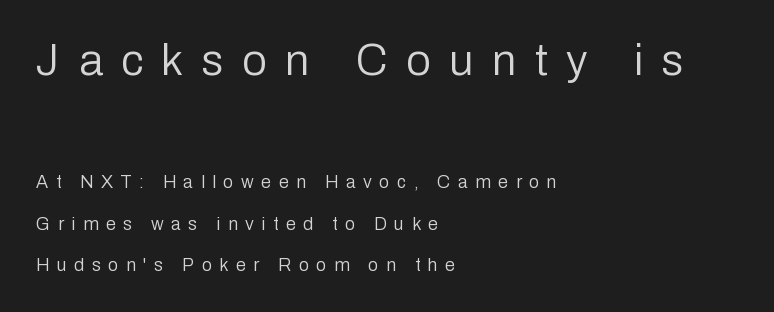
Q: Is the text bold? A: No.
Q: Is the text italic (slanted)? A: No, it is upright.
Q: Is the typeface a serif or a sans-serif typeface? A: Sans-serif.
Q: Is the text underlined? A: No.
Q: How is the paragraph aligned? A: Left-aligned.
Q: Is the spacing between letters normal or unusually wide? A: Unusually wide.
Q: Is the spacing between lines tight, normal or loose? A: Loose.
Q: Which block of text is set in a larger size, the first (top) or the second (bottom)? A: The first (top) one.
Q: Width (condensed, normal, or wide)? A: Normal.
Q: Stroke contrast? A: Low.
Q: x-height? A: Medium.
Q: Monospaced? A: No.
